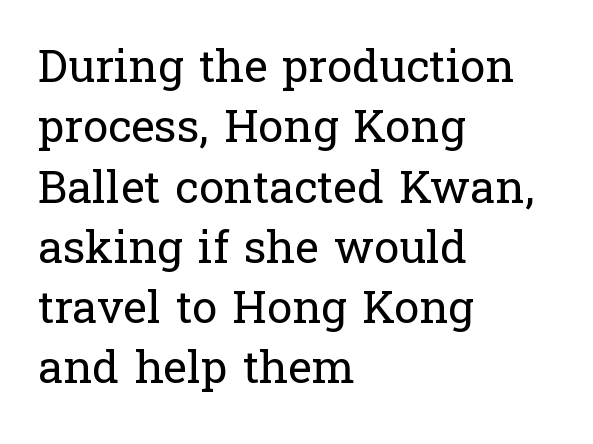
The image shows 45 px regular-weight serif type, upright; set left-aligned, normal line spacing (1.34x), normal letter spacing, not underlined; low stroke contrast and a medium x-height.
